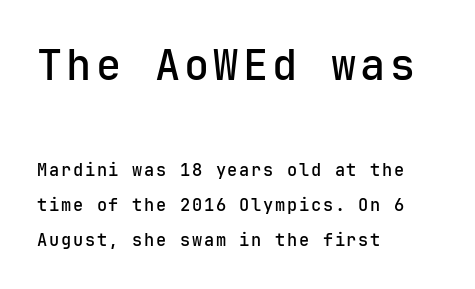
Q: Is the text italic (slanted)? A: No, it is upright.
Q: Is the typeface a serif or a sans-serif typeface? A: Sans-serif.
Q: Is the text underlined? A: No.
Q: How is the paragraph aligned? A: Left-aligned.
Q: Is the spacing between lines tight, normal or loose? A: Loose.
Q: Which block of text is set in a larger size, the first (top) or the second (bottom)? A: The first (top) one.
Q: Width (condensed, normal, or wide)? A: Normal.
Q: Stroke contrast? A: Low.
Q: x-height? A: Medium.
Q: Monospaced? A: Yes.
